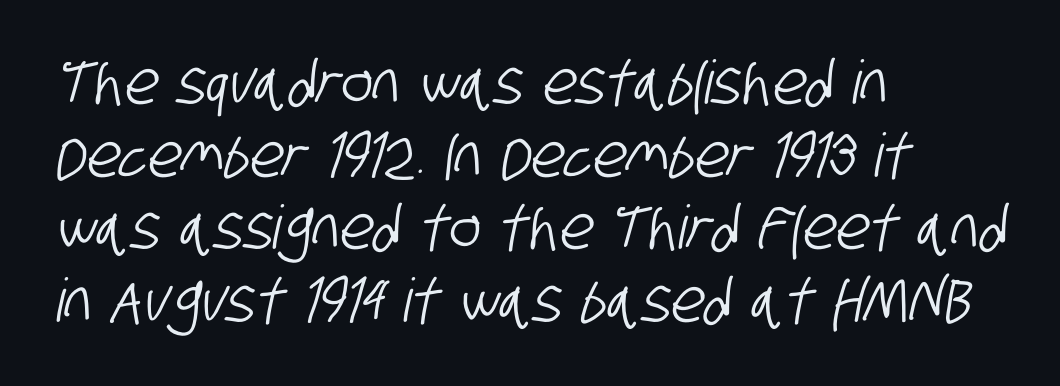
Q: Is the typeface a serif or a sans-serif typeface? A: Sans-serif.
Q: Is the text underlined? A: No.
Q: How is the paragraph aligned? A: Left-aligned.
Q: Is the spacing between letters normal or unusually wide? A: Normal.
Q: Width (condensed, normal, or wide)? A: Condensed.
Q: Stroke contrast? A: Low.
Q: x-height? A: Large.
Q: Monospaced? A: No.
